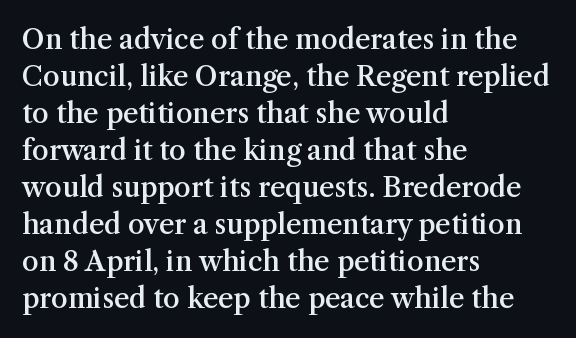
Q: Is the text bold? A: Semi-bold.
Q: Is the text italic (slanted)? A: No, it is upright.
Q: Is the text underlined? A: No.
Q: How is the paragraph aligned? A: Left-aligned.
Q: Is the spacing between letters normal or unusually wide? A: Normal.
Q: Is the spacing between lines tight, normal or loose? A: Normal.
